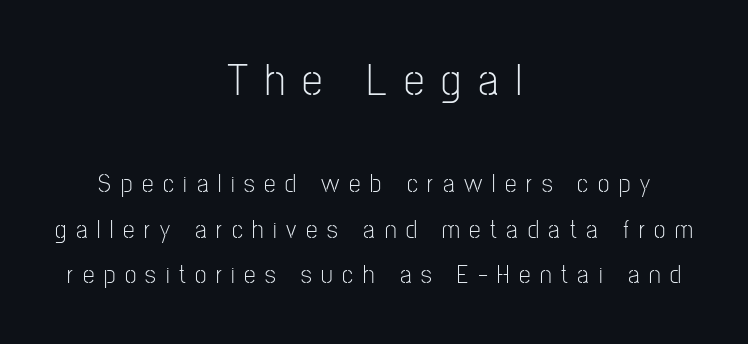
{"serif": "no", "italic": "no", "bold": "no", "weight": "light", "width": "condensed", "stroke_contrast": "low", "x_height": "medium", "monospaced": "no", "underline": "no", "align": "center", "line_spacing_ratio": 1.76, "letter_spacing": "wide", "letter_spacing_em": 0.37, "larger_block": "first", "size_ratio": 1.77, "glyph_px": 46}
